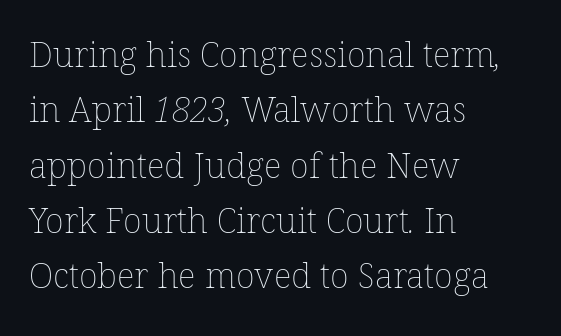
Q: Is the text bold? A: No.
Q: Is the text underlined? A: No.
Q: How is the paragraph aligned? A: Left-aligned.
Q: Is the spacing between letters normal or unusually wide? A: Normal.
Q: Is the spacing between lines tight, normal or loose? A: Normal.
Q: Width (condensed, normal, or wide)? A: Normal.
Q: Stroke contrast? A: Low.
Q: x-height? A: Medium.
Q: Monospaced? A: No.
